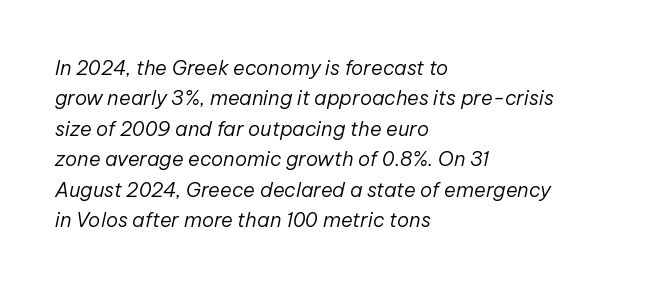
{"italic": "yes", "lean": "right", "slant_degrees": 12, "bold": "no", "underline": "no", "align": "left", "line_spacing": "normal", "line_spacing_ratio": 1.52, "letter_spacing": "normal", "letter_spacing_em": 0.0, "glyph_px": 20}
